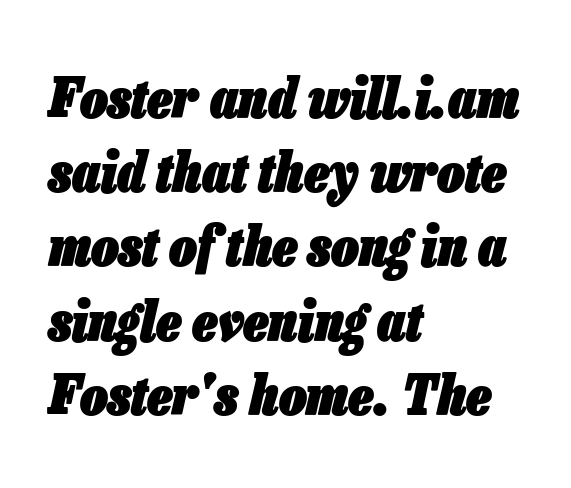
In terms of posture, this sample is oblique. Look at the tracking — it's just the regular setting, nothing added. Strong, thick strokes mark this as bold type. Students, observe: this is what conventionally led text looks like. Horizontal alignment here is leftward, the default for most running prose. These lines are rendered in a variable-pitch font.
